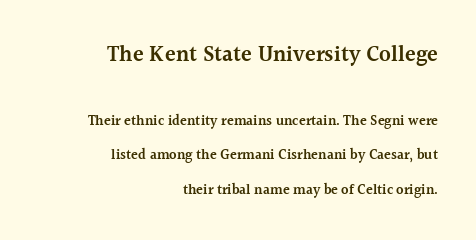
Words appear dense and cohesive because spacing is normal. Descenders are the only things crossing below the line. Heft: intermediate — a semibold. If you measured baseline to baseline, you'd find a long distance. Line endings align vertically; line beginnings do not. The designer gave the opening block more size than the closing block.
